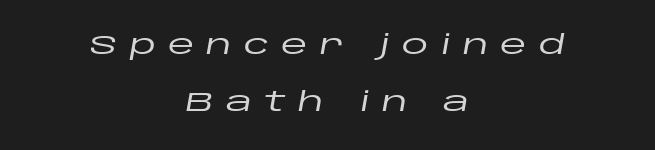
{"italic": "yes", "lean": "right", "slant_degrees": 10, "underline": "no", "align": "center", "line_spacing": "loose", "line_spacing_ratio": 2.11, "letter_spacing": "wide", "letter_spacing_em": 0.45, "glyph_px": 27}
